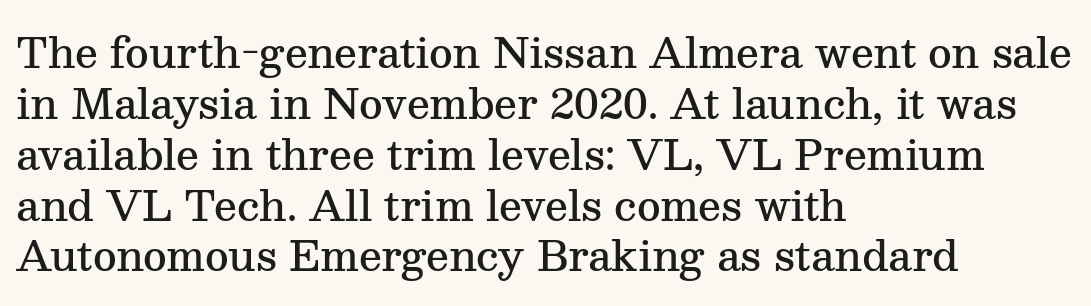
The image shows 41 px semibold serif type, upright; set left-aligned, line spacing 1.24x, normal letter spacing, not underlined; medium stroke contrast and a medium x-height.
